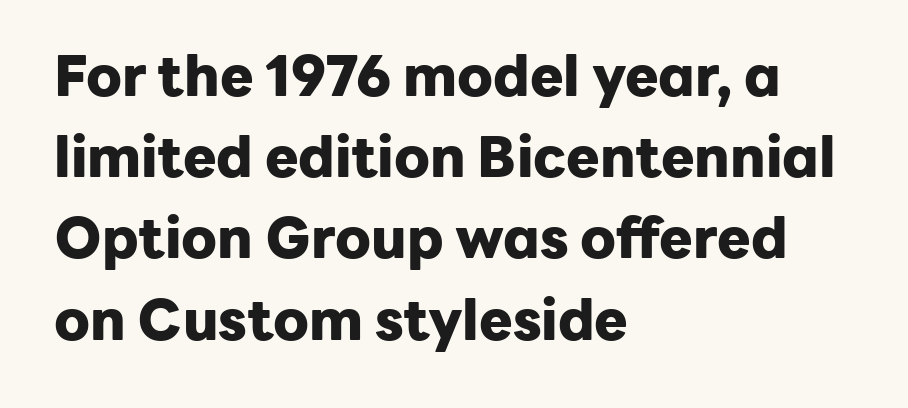
The image shows 56 px heavy sans-serif type, upright; set left-aligned, normal line spacing (1.45x), normal letter spacing, not underlined; low stroke contrast and a medium x-height.
